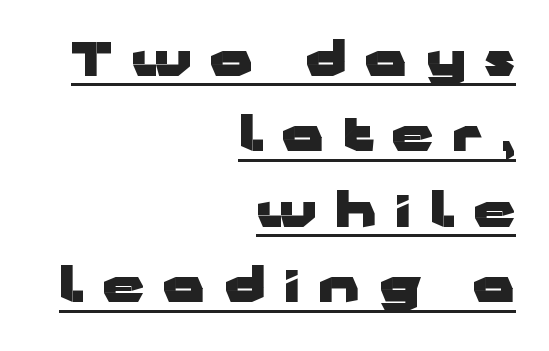
Q: Is the text bold? A: Yes.
Q: Is the text italic (slanted)? A: No, it is upright.
Q: Is the typeface a serif or a sans-serif typeface? A: Sans-serif.
Q: Is the text underlined? A: Yes.
Q: How is the paragraph aligned? A: Right-aligned.
Q: Is the spacing between letters normal or unusually wide? A: Unusually wide.
Q: Is the spacing between lines tight, normal or loose? A: Normal.
Q: Width (condensed, normal, or wide)? A: Wide.
Q: Stroke contrast? A: Low.
Q: x-height? A: Medium.
Q: Monospaced? A: No.
